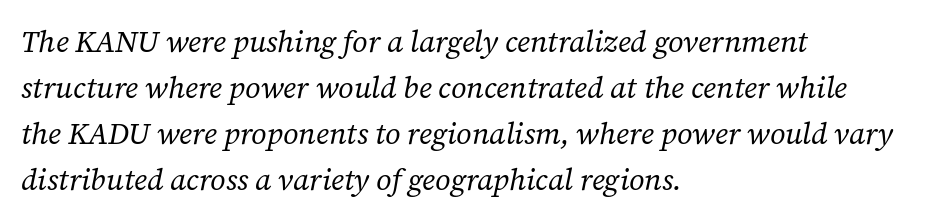
{"serif": "yes", "italic": "yes", "lean": "right", "slant_degrees": 12, "bold": "no", "weight": "regular", "width": "normal", "stroke_contrast": "low", "x_height": "medium", "monospaced": "no", "underline": "no", "align": "left", "line_spacing": "normal", "line_spacing_ratio": 1.53, "letter_spacing": "normal", "letter_spacing_em": 0.0, "glyph_px": 30}
